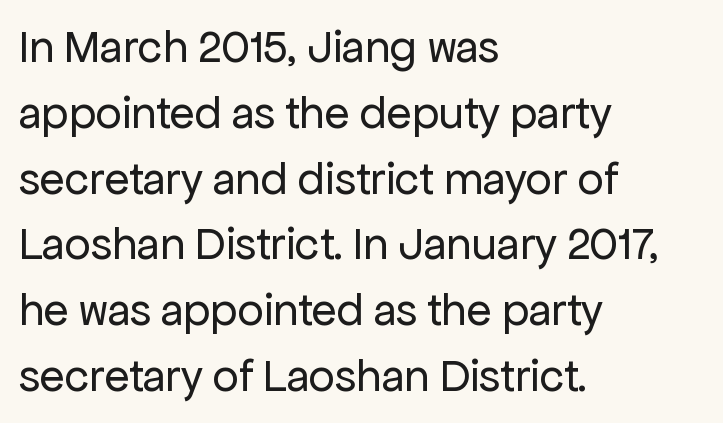
Glance below the letters and you will spot only blank space. Stroke mass is kept to a normal reading level or below. Proportional: the letters do not fall into vertical columns. The lines in this sample share a left origin and differ only in where they stop. Notice how the stems are strictly vertical — no italics here. This is sans-serif lettering, the kind often seen on screens and signage.
